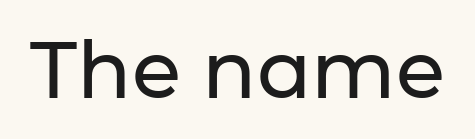
The image shows 80 px sans-serif type, upright; set normal letter spacing, not underlined; low stroke contrast and a medium x-height.
